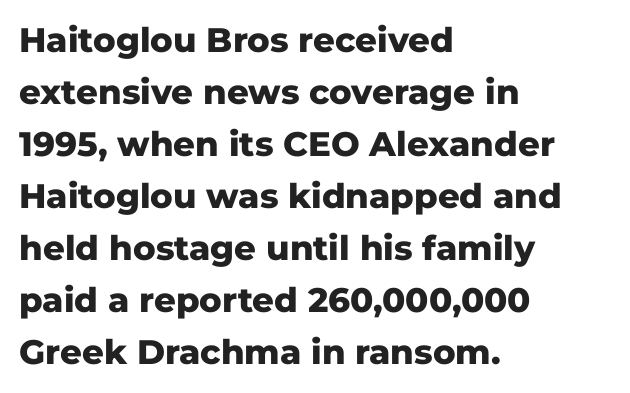
The image shows 34 px heavy sans-serif type, upright; set left-aligned, normal line spacing (1.53x), normal letter spacing, not underlined; low stroke contrast and a medium x-height.
